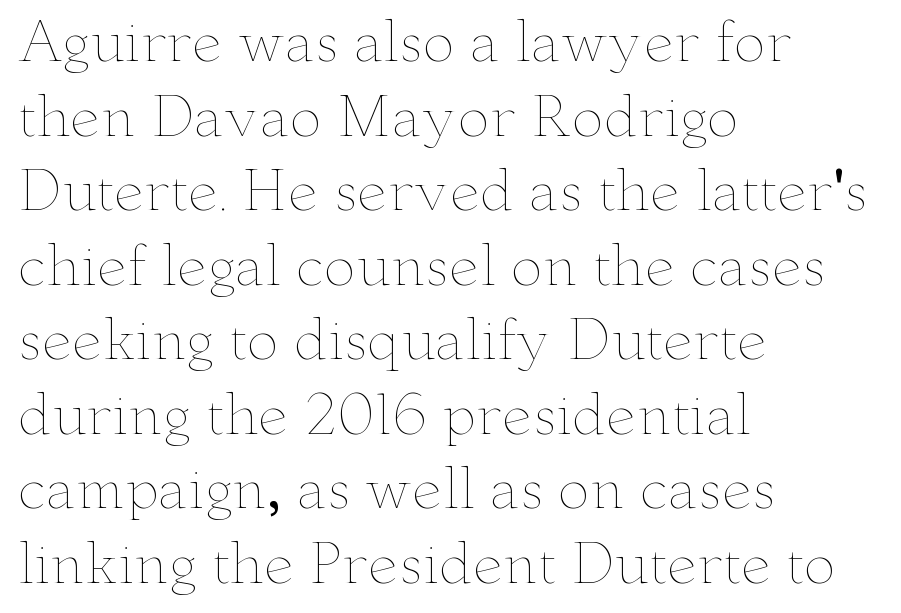
This sample has the flowing, uneven cadence of proportional lettering. The line-height multiplier appears to be the usual default. Just letters on the line, the space beneath them empty. Honestly, the letter spacing is just normal — you wouldn't notice it.
